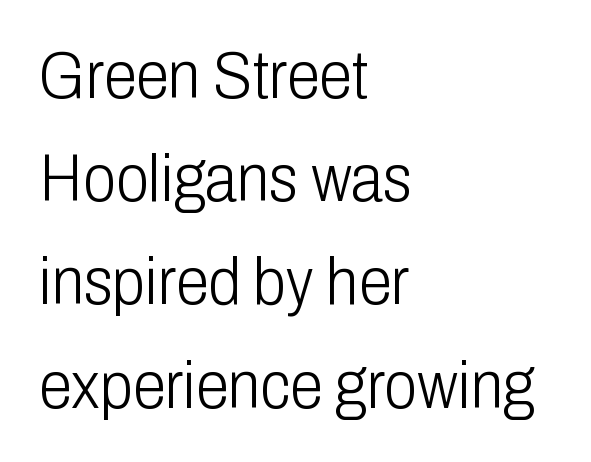
Style check: upright. This sample has the flowing, uneven cadence of proportional lettering. This reads as an unemphasized weight, regular at the heaviest. Which margin do the lines hug? The left one — the right edge is uneven.
